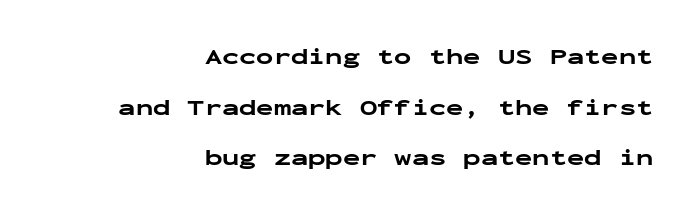
The image shows 23 px bold type, upright; set right-aligned, loose line spacing (2.2x), normal letter spacing, not underlined.
